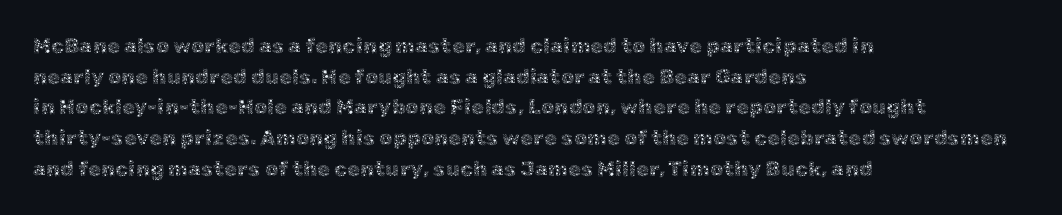
The image shows 21 px text type, upright; set left-aligned, normal line spacing (1.46x), normal letter spacing, not underlined.
